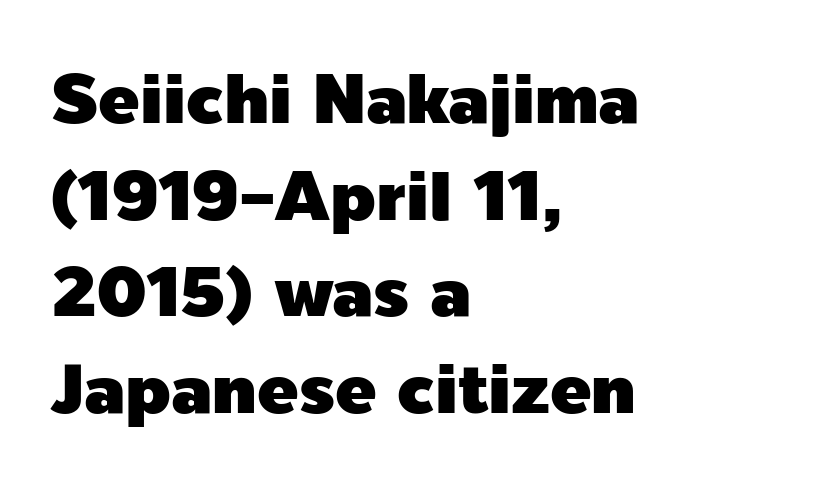
The image shows 69 px sans-serif type, upright; set left-aligned, normal line spacing (1.4x), normal letter spacing, not underlined; a medium x-height.
